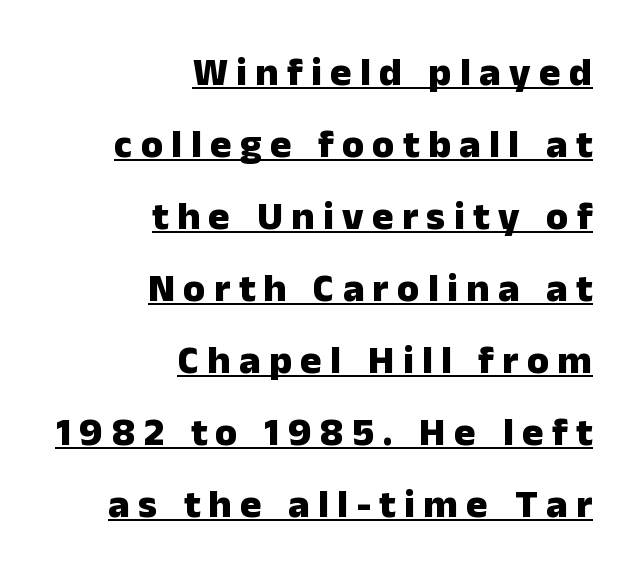
{"serif": "no", "italic": "no", "bold": "yes", "weight": "heavy", "width": "normal", "stroke_contrast": "low", "x_height": "medium", "monospaced": "no", "underline": "yes", "align": "right", "line_spacing_ratio": 1.8, "letter_spacing": "wide", "letter_spacing_em": 0.21, "glyph_px": 40}
